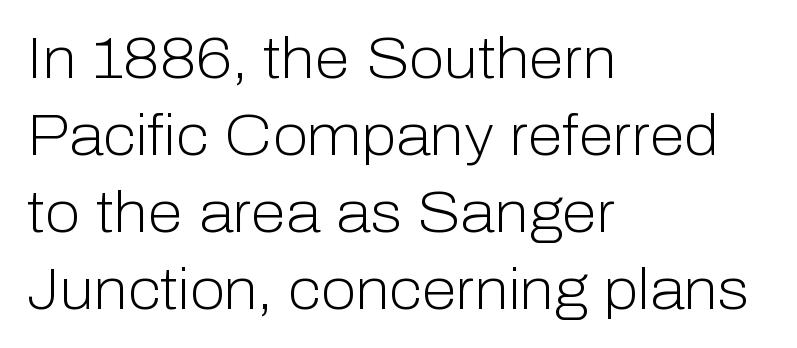
Serifs: no, the terminals of the letterforms are clean. The rendering uses natural spacing where letterforms have individual widths. The passage shown stacks its lines at a standard gap. Rule under the text: the space is simply empty.
